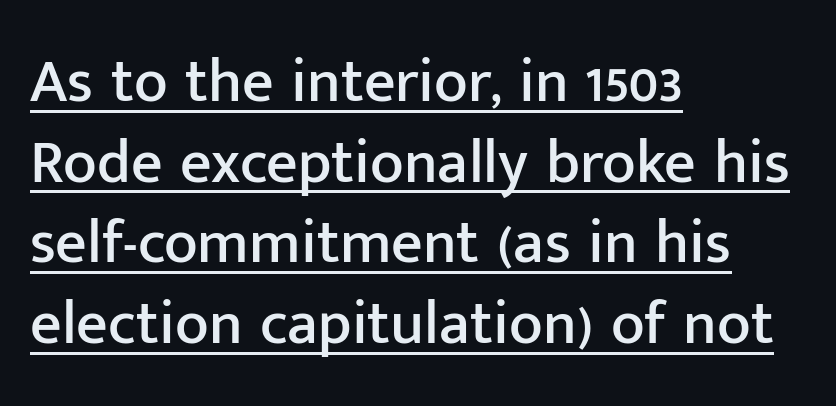
Q: Is the text italic (slanted)? A: No, it is upright.
Q: Is the typeface a serif or a sans-serif typeface? A: Sans-serif.
Q: Is the text underlined? A: Yes.
Q: How is the paragraph aligned? A: Left-aligned.
Q: Is the spacing between letters normal or unusually wide? A: Normal.
Q: Is the spacing between lines tight, normal or loose? A: Normal.
Q: Width (condensed, normal, or wide)? A: Normal.
Q: Stroke contrast? A: Low.
Q: x-height? A: Medium.
Q: Monospaced? A: No.
